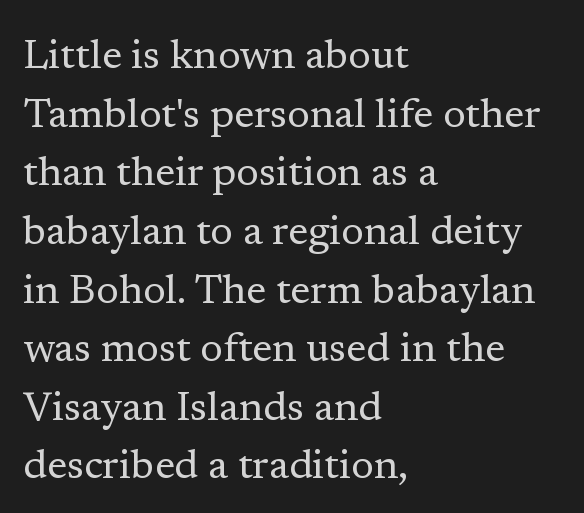
Q: Is the text bold? A: No.
Q: Is the text italic (slanted)? A: No, it is upright.
Q: Is the typeface a serif or a sans-serif typeface? A: Serif.
Q: Is the text underlined? A: No.
Q: How is the paragraph aligned? A: Left-aligned.
Q: Is the spacing between letters normal or unusually wide? A: Normal.
Q: Is the spacing between lines tight, normal or loose? A: Normal.
Q: Width (condensed, normal, or wide)? A: Normal.
Q: Stroke contrast? A: Low.
Q: x-height? A: Medium.
Q: Monospaced? A: No.
